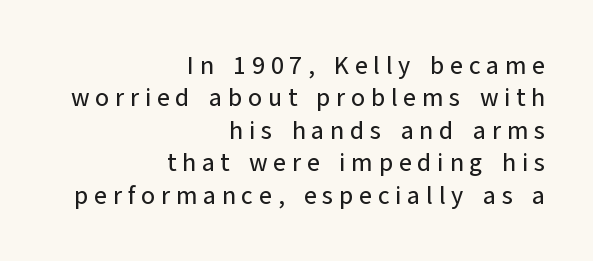
Caption: multi-line text, flush right, ragged left. Lines of text with bare space underneath. Every stem runs plumb, perpendicular to the baseline. How would I describe the line gaps? Plain and ordinary.
